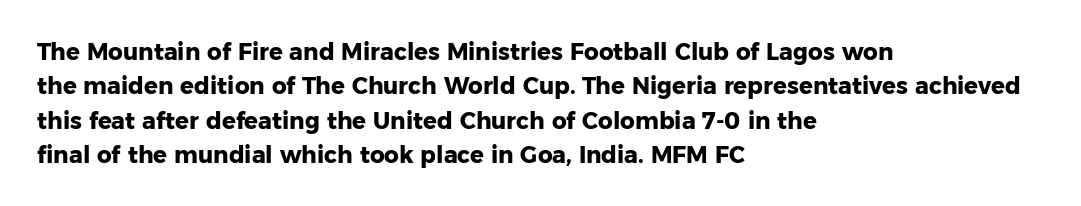
The image shows 23 px bold type, upright; set left-aligned, normal line spacing (1.49x), normal letter spacing, not underlined.
